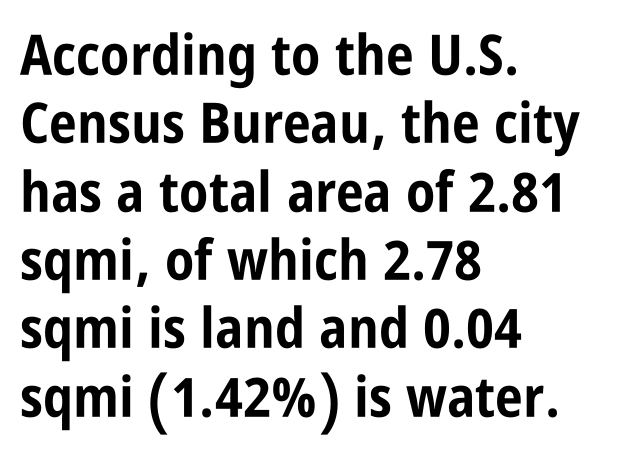
The image shows 56 px bold, condensed sans-serif type, upright; set left-aligned, line spacing 1.22x, normal letter spacing, not underlined; low stroke contrast and a large x-height.
